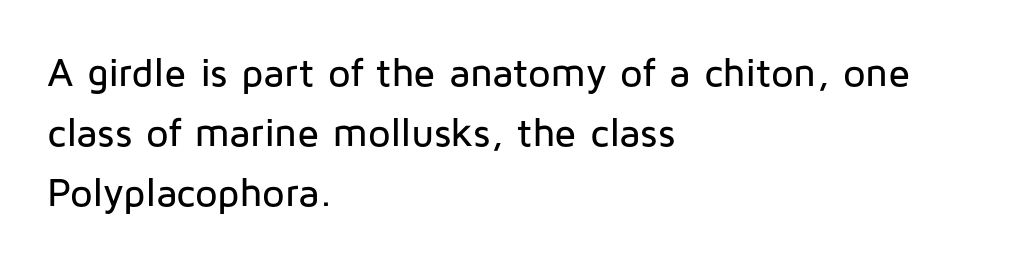
The image shows 40 px sans-serif type, upright; set left-aligned, normal line spacing (1.5x), normal letter spacing, not underlined; low stroke contrast and a medium x-height.
